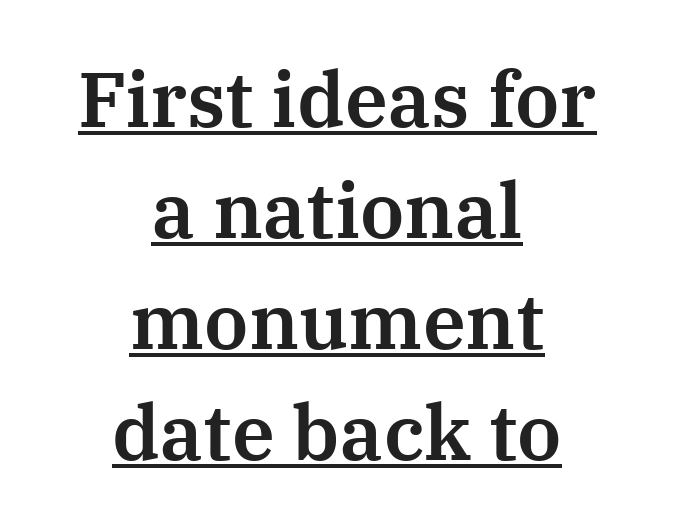
{"serif": "yes", "italic": "no", "width": "normal", "stroke_contrast": "medium", "x_height": "medium", "monospaced": "no", "underline": "yes", "align": "center", "line_spacing": "normal", "line_spacing_ratio": 1.44, "letter_spacing": "normal", "letter_spacing_em": 0.0, "glyph_px": 77}
